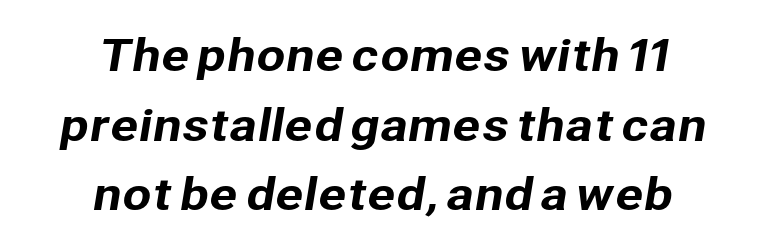
Honestly, there is no underline to notice here at all. Evenly set lines give the paragraph a standard silhouette. The designer went with a sans here, leaving each stem footless. Inter-character spacing is left at the font's built-in metrics. The letters advance in unequal steps, a hallmark of proportional type.
